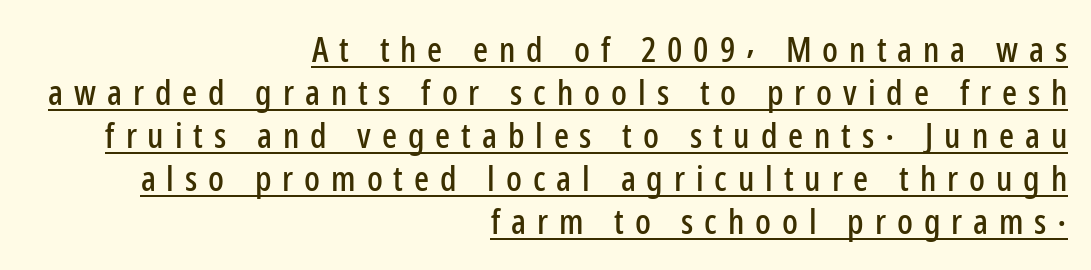
{"serif": "no", "italic": "no", "width": "condensed", "stroke_contrast": "low", "x_height": "medium", "monospaced": "no", "underline": "yes", "align": "right", "line_spacing_ratio": 1.23, "letter_spacing": "wide", "letter_spacing_em": 0.31, "glyph_px": 35}
